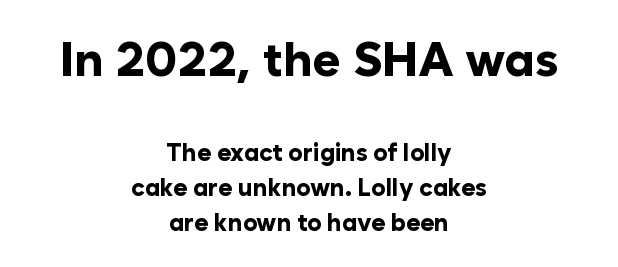
Q: Is the text bold? A: Yes.
Q: Is the text italic (slanted)? A: No, it is upright.
Q: Is the typeface a serif or a sans-serif typeface? A: Sans-serif.
Q: Is the text underlined? A: No.
Q: How is the paragraph aligned? A: Centered.
Q: Is the spacing between letters normal or unusually wide? A: Normal.
Q: Is the spacing between lines tight, normal or loose? A: Normal.
Q: Which block of text is set in a larger size, the first (top) or the second (bottom)? A: The first (top) one.
Q: Width (condensed, normal, or wide)? A: Normal.
Q: Stroke contrast? A: Low.
Q: x-height? A: Medium.
Q: Monospaced? A: No.
